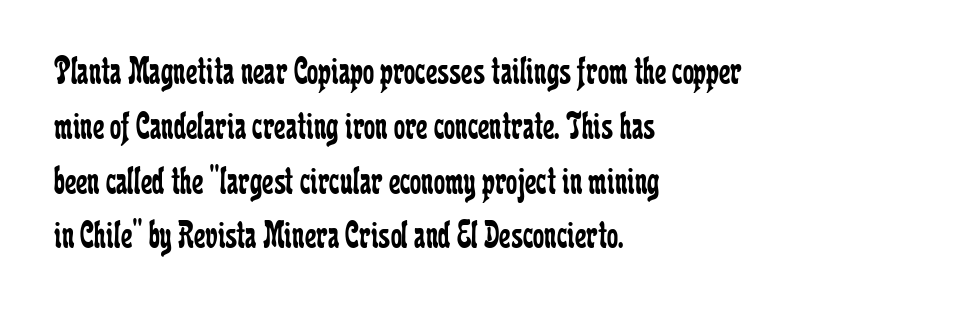
{"serif": "yes", "italic": "no", "bold": "no", "weight": "regular", "width": "condensed", "stroke_contrast": "low", "x_height": "medium", "monospaced": "no", "underline": "no", "align": "left", "line_spacing": "normal", "line_spacing_ratio": 1.37, "letter_spacing": "normal", "letter_spacing_em": 0.0, "glyph_px": 40}
